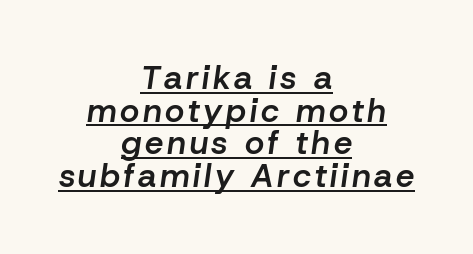
The space between consecutive lines is stingy. This sample is center-justified, so both line endings float freely. A fair bit of extra ink — the face is semibold, not bold. Varying glyph widths throughout — classic text-font behaviour. A rule runs beneath these lines of type.
